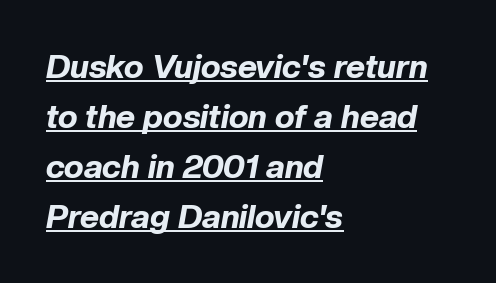
A baseline rule has been typeset under these characters. Would a proofreader flag this as italicized? Yes. Between one letter and the next there's only the usual sliver of space. Does the copy run flush right? No — it runs flush left. What's the leading like? Ordinary, nothing unusual.
